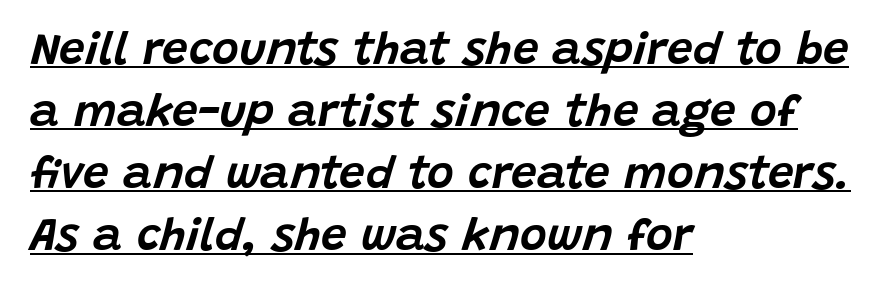
Q: Is the text italic (slanted)? A: Yes, it leans right by about 15 degrees.
Q: Is the text underlined? A: Yes.
Q: How is the paragraph aligned? A: Left-aligned.
Q: Is the spacing between letters normal or unusually wide? A: Normal.
Q: Is the spacing between lines tight, normal or loose? A: Normal.
Q: Width (condensed, normal, or wide)? A: Normal.
Q: Stroke contrast? A: Low.
Q: x-height? A: Large.
Q: Monospaced? A: No.
